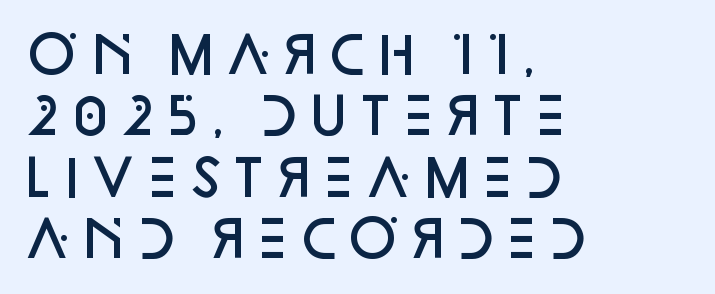
Every letter is mildly thick-stroked: semibold rather than bold. Proportional: the letters do not fall into vertical columns. Check under the words: just untouched page. Students, note that the glyphs here touch the page at normal intervals. Line beginnings align vertically; line endings do not.
